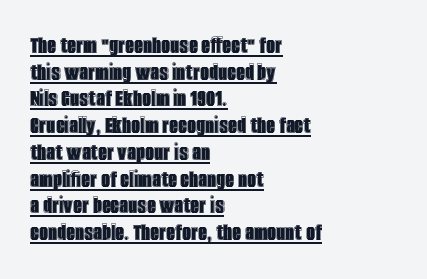
The image shows 25 px text type, upright; set left-aligned, tight line spacing (1.07x), normal letter spacing, underlined.
